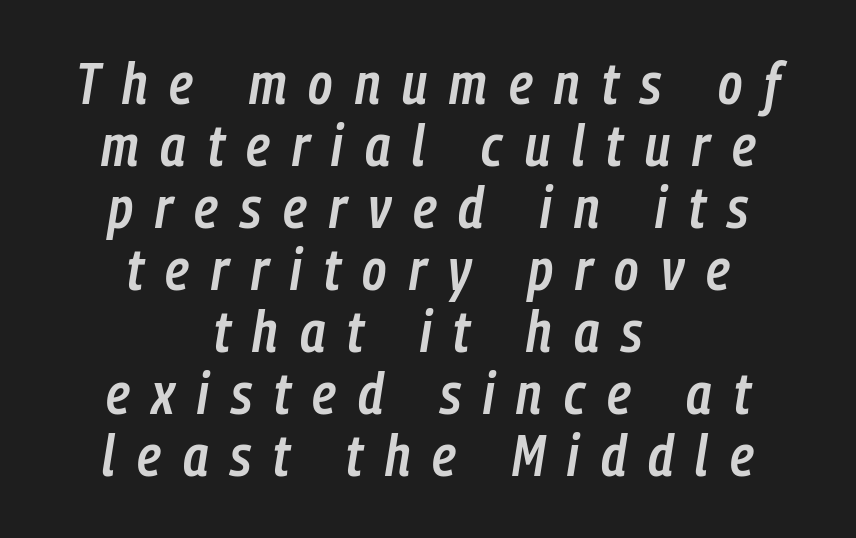
{"italic": "yes", "lean": "right", "slant_degrees": 9, "bold": "semi", "weight": "semibold", "width": "condensed", "stroke_contrast": "low", "x_height": "medium", "monospaced": "no", "underline": "no", "align": "center", "line_spacing": "tight", "line_spacing_ratio": 1.07, "letter_spacing": "wide", "letter_spacing_em": 0.38, "glyph_px": 58}
